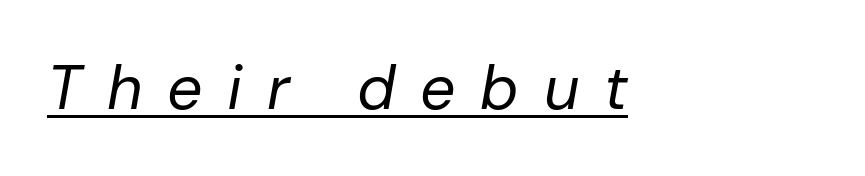
{"italic": "yes", "lean": "right", "slant_degrees": 10, "bold": "no", "weight": "regular", "width": "normal", "stroke_contrast": "low", "x_height": "medium", "monospaced": "no", "underline": "yes", "letter_spacing": "wide", "letter_spacing_em": 0.4, "glyph_px": 62}
